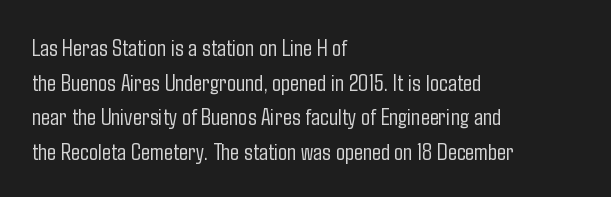
Q: Is the text bold? A: No.
Q: Is the text italic (slanted)? A: No, it is upright.
Q: Is the text underlined? A: No.
Q: How is the paragraph aligned? A: Left-aligned.
Q: Is the spacing between letters normal or unusually wide? A: Normal.
Q: Is the spacing between lines tight, normal or loose? A: Normal.
